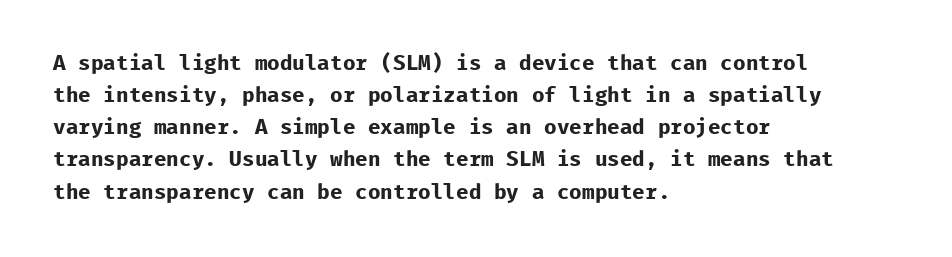
Tracking value appears to be zero — textbook default spacing. Is the type bold? Yes — the strokes are clearly thick and heavy. The block of text has a typical density, with ordinary space between rows. The rag falls on the right side of this text block. Words float on clear page, feet unadorned.
